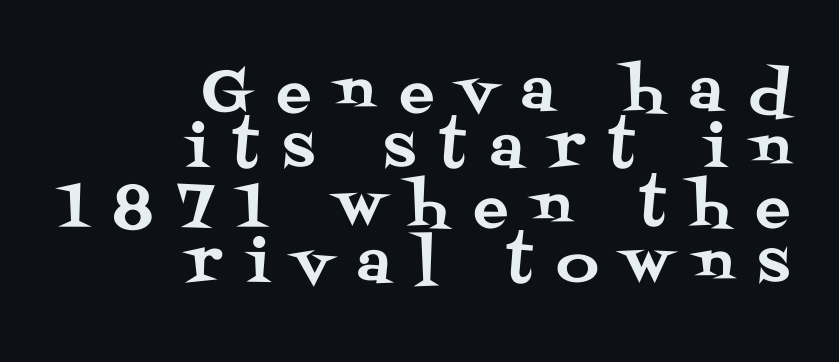
Quick note: interline space is minimal. A typesetter would mark this as roman, not italic. Rule under the text: the space is simply empty. Glyph-to-glyph distance is far greater than everyday printed text.
